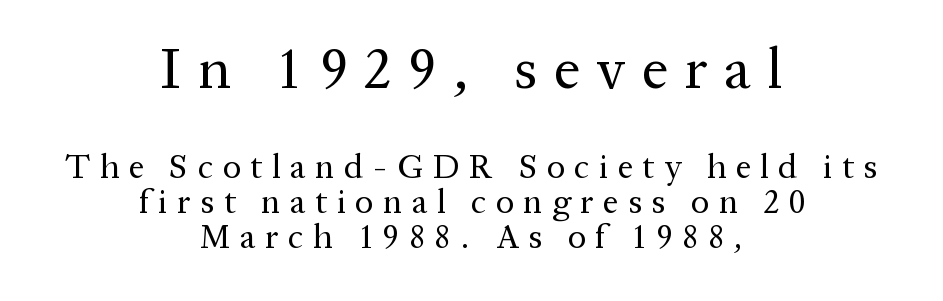
{"serif": "yes", "italic": "no", "bold": "no", "weight": "regular", "width": "normal", "stroke_contrast": "medium", "x_height": "medium", "monospaced": "no", "underline": "no", "align": "center", "line_spacing": "tight", "line_spacing_ratio": 1.04, "letter_spacing": "wide", "letter_spacing_em": 0.28, "larger_block": "first", "size_ratio": 1.74, "glyph_px": 59}
